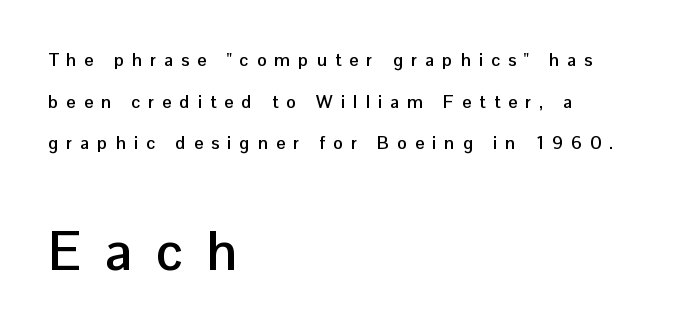
Q: Is the text bold? A: Yes.
Q: Is the text italic (slanted)? A: No, it is upright.
Q: Is the typeface a serif or a sans-serif typeface? A: Sans-serif.
Q: Is the text underlined? A: No.
Q: How is the paragraph aligned? A: Left-aligned.
Q: Is the spacing between letters normal or unusually wide? A: Unusually wide.
Q: Is the spacing between lines tight, normal or loose? A: Loose.
Q: Which block of text is set in a larger size, the first (top) or the second (bottom)? A: The second (bottom) one.
Q: Width (condensed, normal, or wide)? A: Normal.
Q: Stroke contrast? A: Low.
Q: x-height? A: Medium.
Q: Monospaced? A: No.
